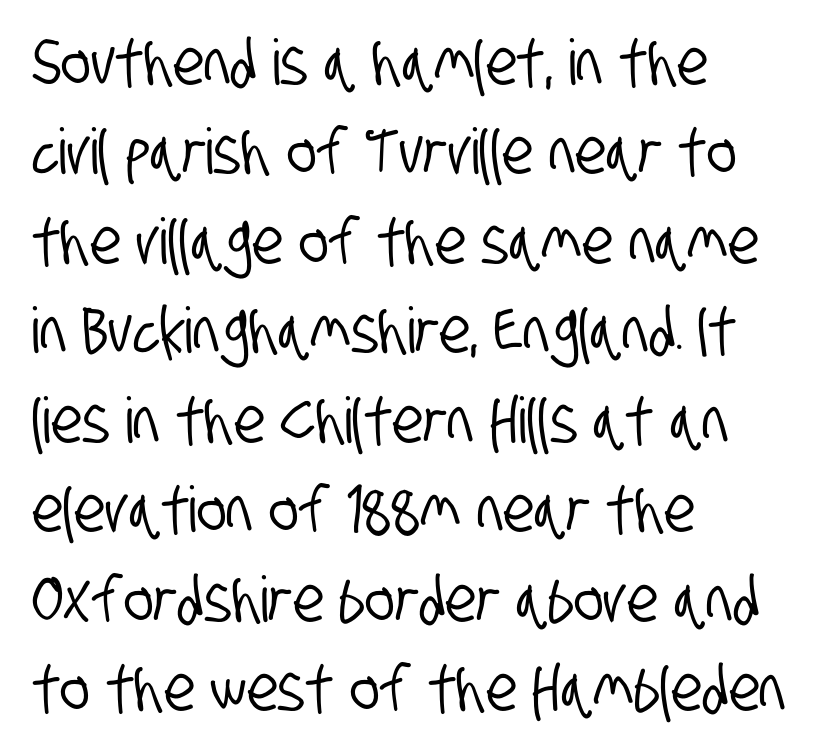
Whoever set this chose a conventional vertical rhythm. Descender tails drop into unmarked territory. These lines are rendered in a variable-pitch font. Line starts are locked; line ends wander. Students, note that the glyphs here touch the page at normal intervals.
